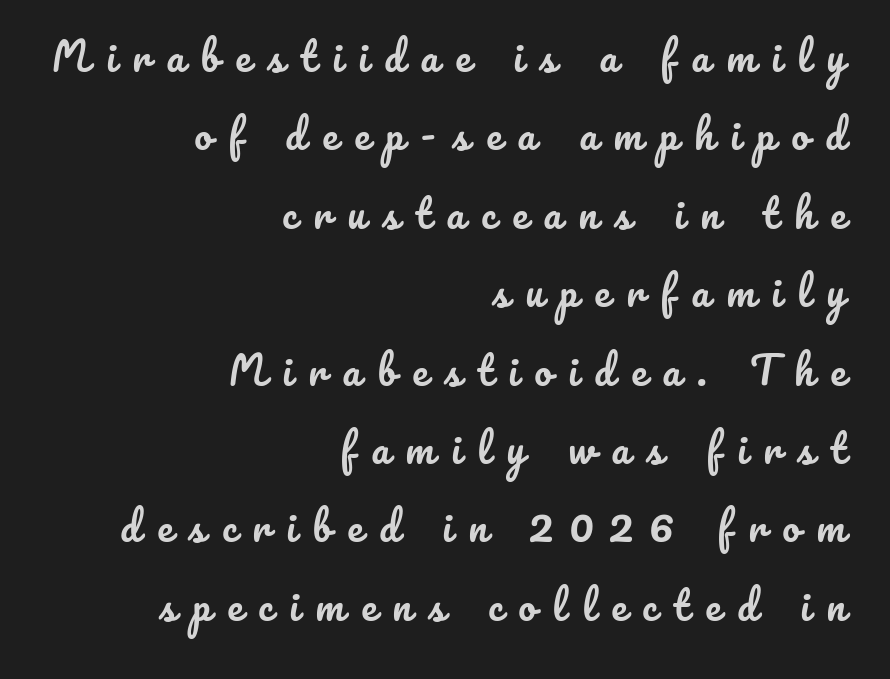
{"width": "normal", "stroke_contrast": "low", "x_height": "small", "monospaced": "no", "underline": "no", "align": "right", "line_spacing": "loose", "line_spacing_ratio": 2.01, "letter_spacing": "wide", "letter_spacing_em": 0.42, "glyph_px": 39}
